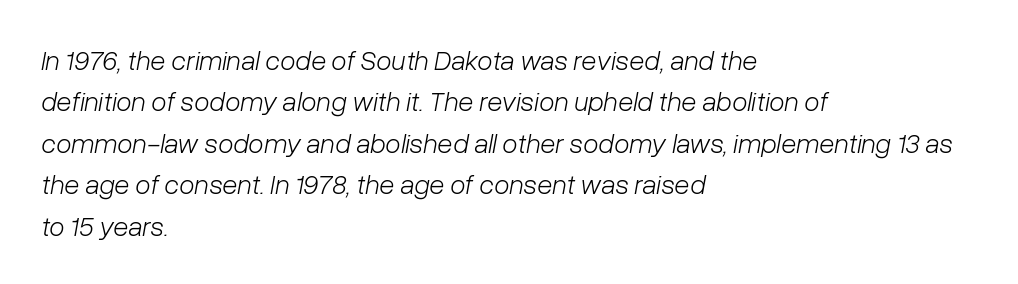
Q: Is the text bold? A: No.
Q: Is the text italic (slanted)? A: Yes, it leans right by about 10 degrees.
Q: Is the text underlined? A: No.
Q: How is the paragraph aligned? A: Left-aligned.
Q: Is the spacing between letters normal or unusually wide? A: Normal.
Q: Is the spacing between lines tight, normal or loose? A: Normal.
Q: Width (condensed, normal, or wide)? A: Normal.
Q: Stroke contrast? A: Low.
Q: x-height? A: Medium.
Q: Monospaced? A: No.
